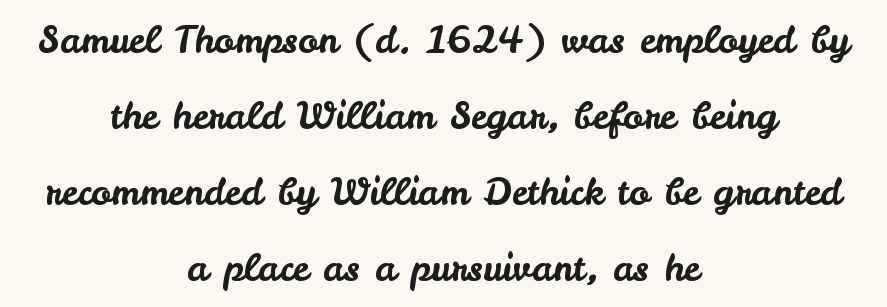
The image shows 37 px sans-serif type; set centered, loose line spacing (2.05x), normal letter spacing, not underlined; low stroke contrast and a small x-height.
